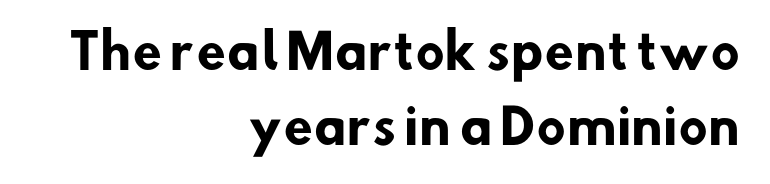
Q: Is the text bold? A: Yes.
Q: Is the typeface a serif or a sans-serif typeface? A: Sans-serif.
Q: Is the text underlined? A: No.
Q: How is the paragraph aligned? A: Right-aligned.
Q: Is the spacing between letters normal or unusually wide? A: Normal.
Q: Is the spacing between lines tight, normal or loose? A: Normal.
Q: Width (condensed, normal, or wide)? A: Normal.
Q: Stroke contrast? A: Low.
Q: x-height? A: Small.
Q: Monospaced? A: No.
